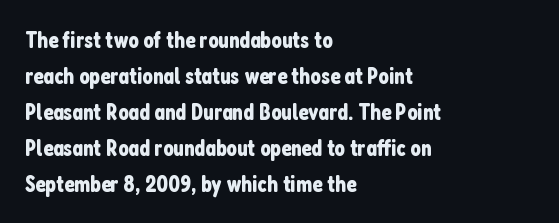
The passage shown has conventional tracking throughout. The axis of the letterforms is exactly vertical. In CSS terms this would be text-align: left. The area under the type is left untouched.
